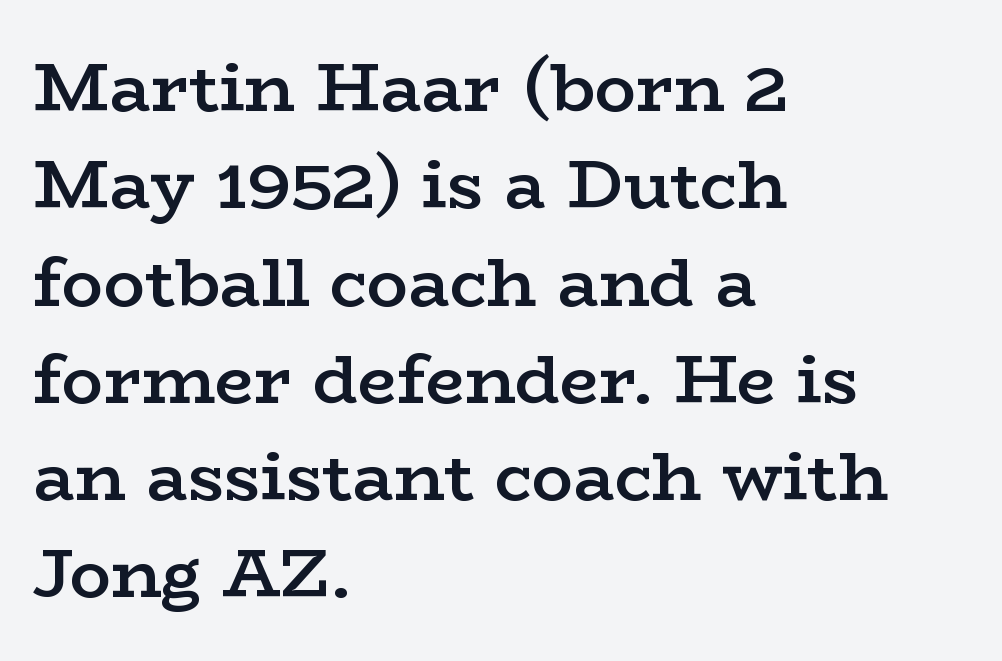
Q: Is the text bold? A: Semi-bold.
Q: Is the text italic (slanted)? A: No, it is upright.
Q: Is the typeface a serif or a sans-serif typeface? A: Serif.
Q: Is the text underlined? A: No.
Q: How is the paragraph aligned? A: Left-aligned.
Q: Is the spacing between letters normal or unusually wide? A: Normal.
Q: Is the spacing between lines tight, normal or loose? A: Normal.
Q: Width (condensed, normal, or wide)? A: Wide.
Q: Stroke contrast? A: Low.
Q: x-height? A: Medium.
Q: Monospaced? A: No.
